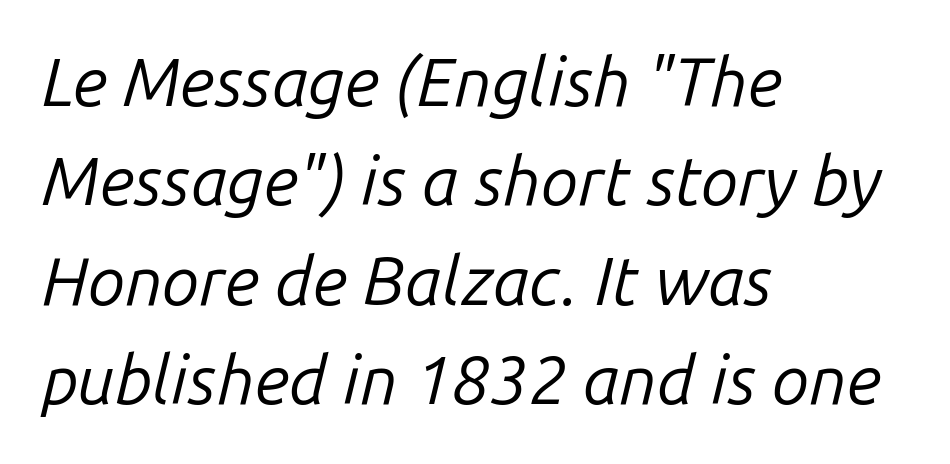
The image shows 68 px regular-weight type, italic (leaning right); set left-aligned, normal line spacing (1.46x), normal letter spacing, not underlined; low stroke contrast and a medium x-height.
